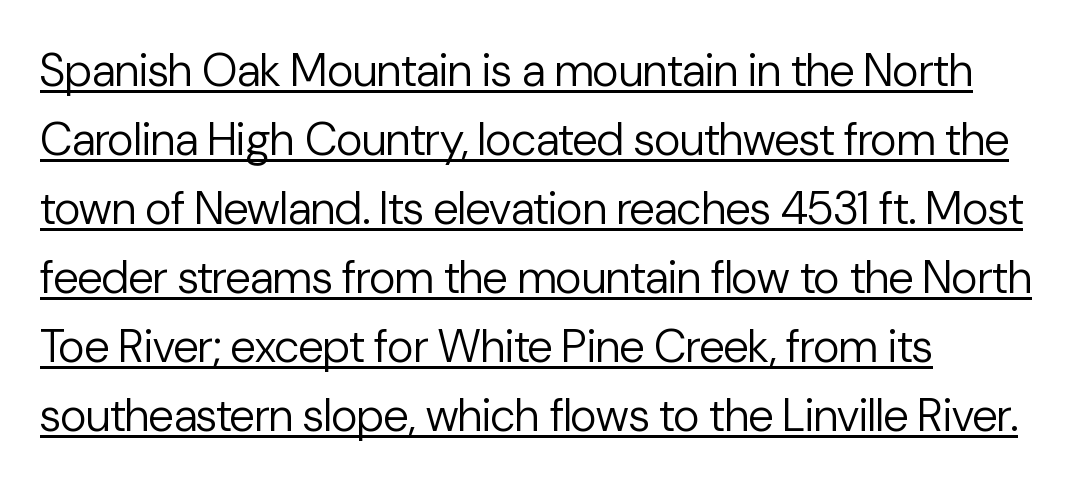
{"serif": "no", "italic": "no", "bold": "no", "weight": "regular", "width": "normal", "stroke_contrast": "low", "x_height": "medium", "monospaced": "no", "underline": "yes", "align": "left", "line_spacing": "normal", "line_spacing_ratio": 1.5, "letter_spacing": "normal", "letter_spacing_em": 0.0, "glyph_px": 46}
